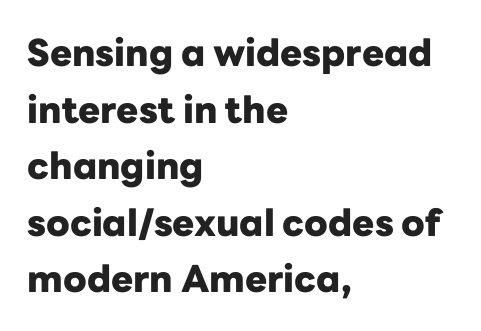
The image shows 37 px heavy sans-serif type, upright; set left-aligned, normal line spacing (1.53x), normal letter spacing, not underlined; low stroke contrast and a medium x-height.
